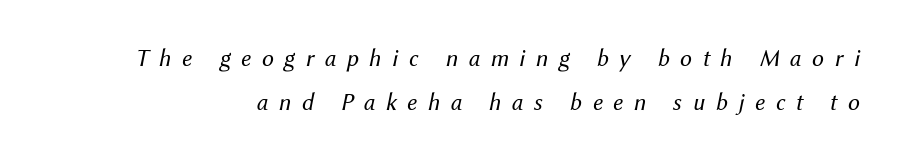
{"italic": "yes", "lean": "right", "slant_degrees": 12, "bold": "no", "underline": "no", "line_spacing_ratio": 1.83, "letter_spacing": "wide", "letter_spacing_em": 0.44, "glyph_px": 24}
